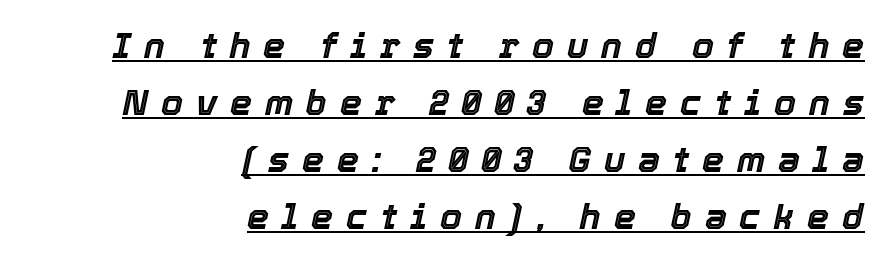
Somebody hit Ctrl+U on this one — the words are underlined. Here the designer chose a conventional face with non-uniform glyph widths. The line-height multiplier appears to be the usual default. The glyphs look as if they've been sheared to an angle. Each word looks stretched out because of the extra space between its letters.
